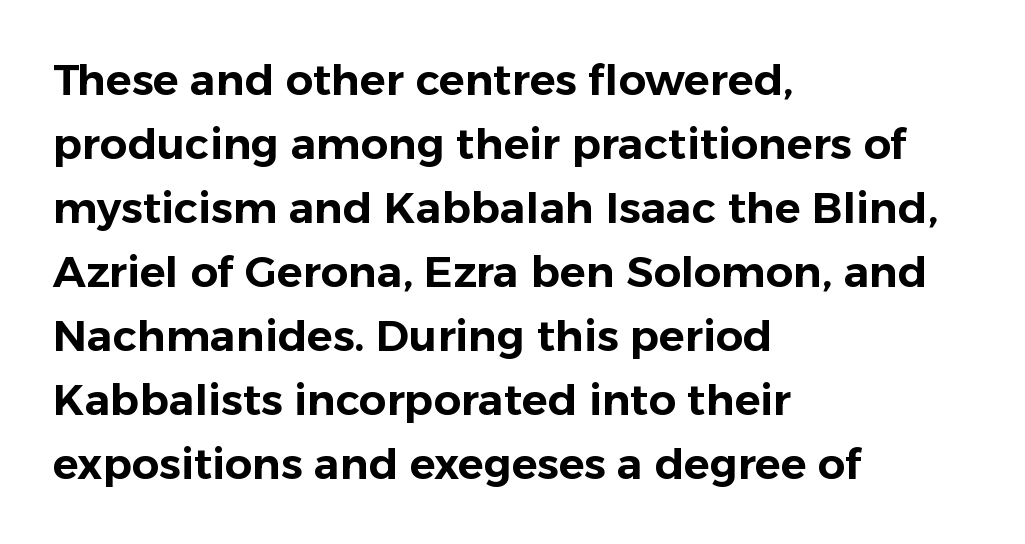
The image shows 43 px sans-serif type, upright; set left-aligned, normal line spacing (1.49x), normal letter spacing, not underlined; low stroke contrast and a medium x-height.
